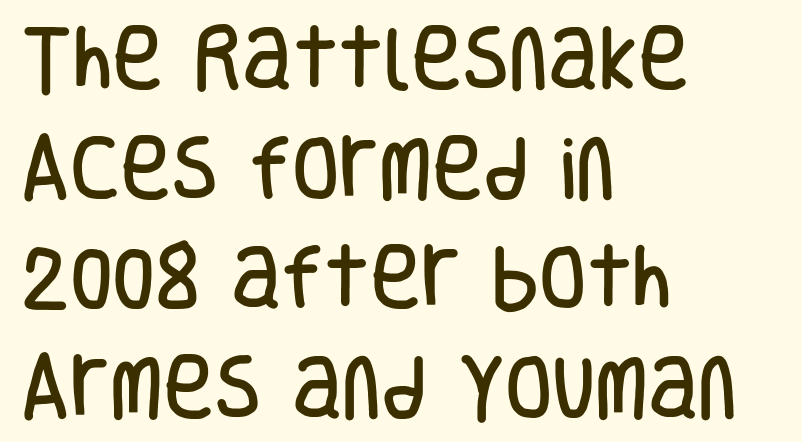
{"serif": "no", "italic": "no", "width": "condensed", "stroke_contrast": "low", "x_height": "large", "monospaced": "no", "underline": "no", "align": "left", "line_spacing": "normal", "line_spacing_ratio": 1.59, "letter_spacing": "normal", "letter_spacing_em": 0.0, "glyph_px": 69}
